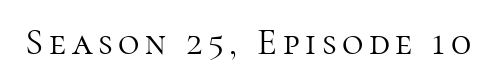
{"serif": "yes", "italic": "no", "bold": "no", "weight": "light", "width": "normal", "stroke_contrast": "high", "x_height": "medium", "monospaced": "no", "underline": "no", "glyph_px": 37}
